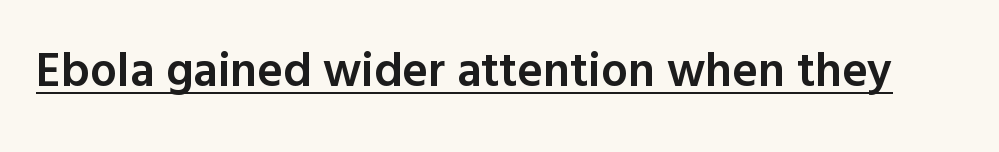
Default kerning and tracking; the words read as compact shapes. The lettering stays uniformly vertical, giving the passage a roman look. The type family on display is of the sans-serif kind. Moderately thickened strokes mark this as semibold type. Notice how a bar underscores the lettering throughout.
